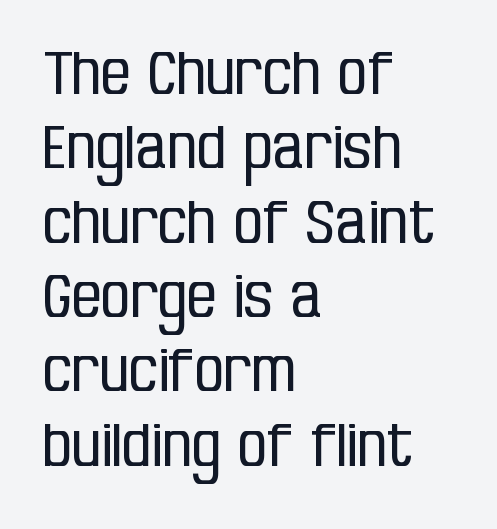
{"serif": "no", "italic": "no", "bold": "no", "weight": "regular", "width": "condensed", "stroke_contrast": "low", "x_height": "large", "monospaced": "no", "underline": "no", "align": "left", "line_spacing": "normal", "line_spacing_ratio": 1.26, "letter_spacing": "normal", "letter_spacing_em": 0.0, "glyph_px": 59}
